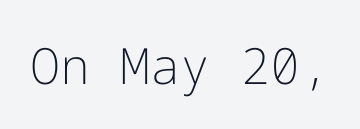
Q: Is the text bold? A: No.
Q: Is the text italic (slanted)? A: No, it is upright.
Q: Is the typeface a serif or a sans-serif typeface? A: Sans-serif.
Q: Is the text underlined? A: No.
Q: Is the spacing between letters normal or unusually wide? A: Normal.
Q: Width (condensed, normal, or wide)? A: Normal.
Q: Stroke contrast? A: Low.
Q: x-height? A: Medium.
